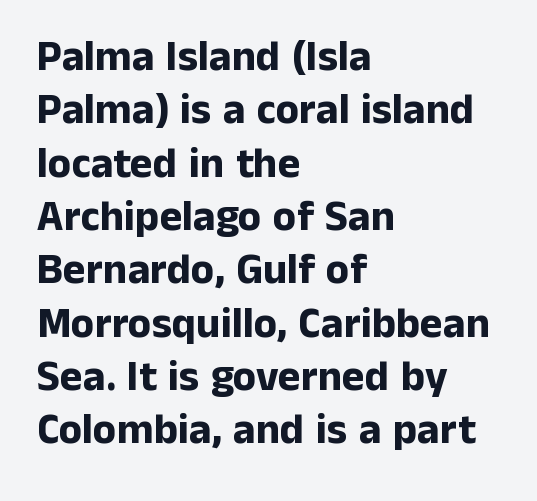
The characters display no serif detailing; their extremities are plain. No italicization has been applied; the sample stays upright. Heavy-handed strokes throughout: this text is bold. The face used here is proportionally spaced, like ordinary book or web type. Anything drawn beneath the words? Only blank space.
